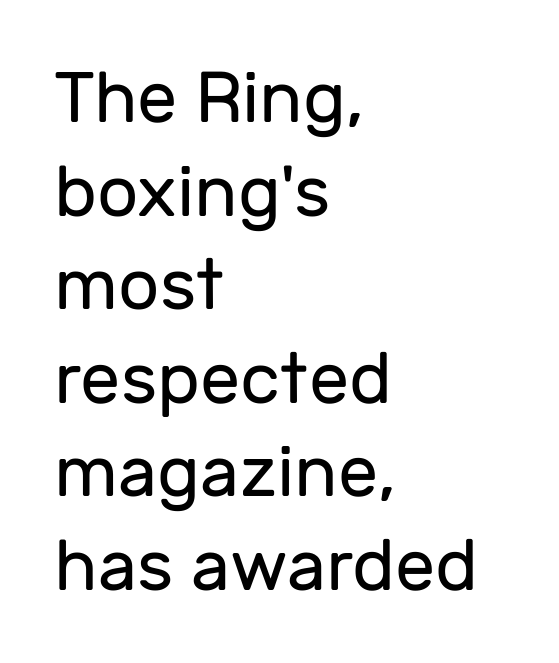
The image shows 72 px regular-weight sans-serif type, upright; set left-aligned, normal line spacing (1.3x), normal letter spacing, not underlined; low stroke contrast and a medium x-height.
